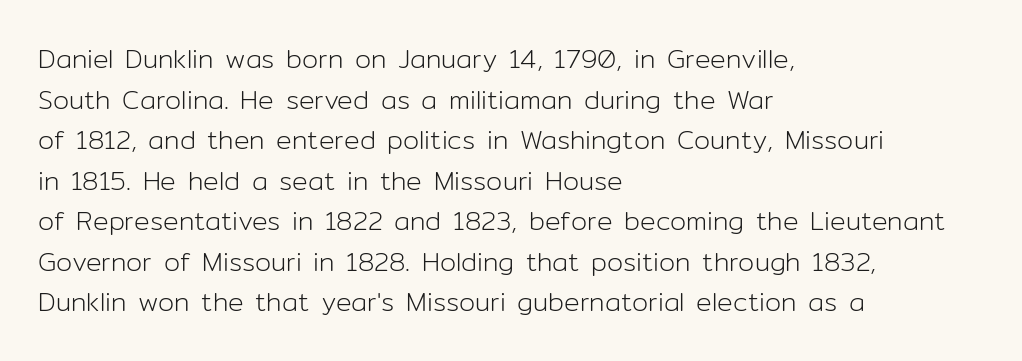
The zone under the glyphs is completely vacant. Letters have the restrained weight of plain body copy at most. Line beginnings align vertically; line endings do not. The gaps between neighbouring characters are ordinary and unremarkable.
